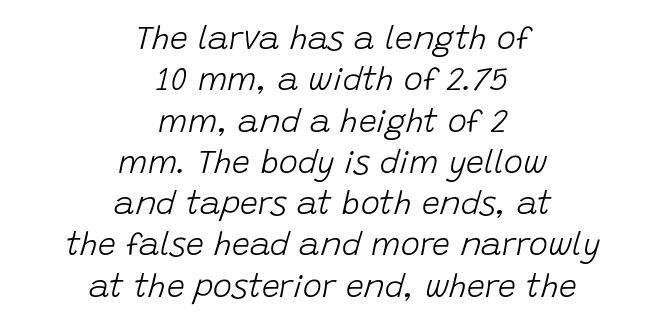
Q: Is the text bold? A: No.
Q: Is the text italic (slanted)? A: Yes, it leans right by about 15 degrees.
Q: Is the text underlined? A: No.
Q: How is the paragraph aligned? A: Centered.
Q: Is the spacing between letters normal or unusually wide? A: Normal.
Q: Is the spacing between lines tight, normal or loose? A: Normal.
Q: Width (condensed, normal, or wide)? A: Normal.
Q: Stroke contrast? A: Low.
Q: x-height? A: Large.
Q: Monospaced? A: No.
